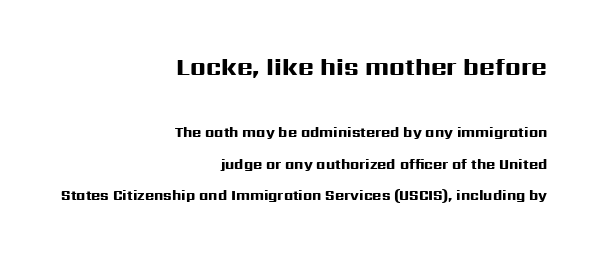
Q: Is the text bold? A: Yes.
Q: Is the text italic (slanted)? A: No, it is upright.
Q: Is the text underlined? A: No.
Q: How is the paragraph aligned? A: Right-aligned.
Q: Is the spacing between letters normal or unusually wide? A: Normal.
Q: Is the spacing between lines tight, normal or loose? A: Loose.
Q: Which block of text is set in a larger size, the first (top) or the second (bottom)? A: The first (top) one.
